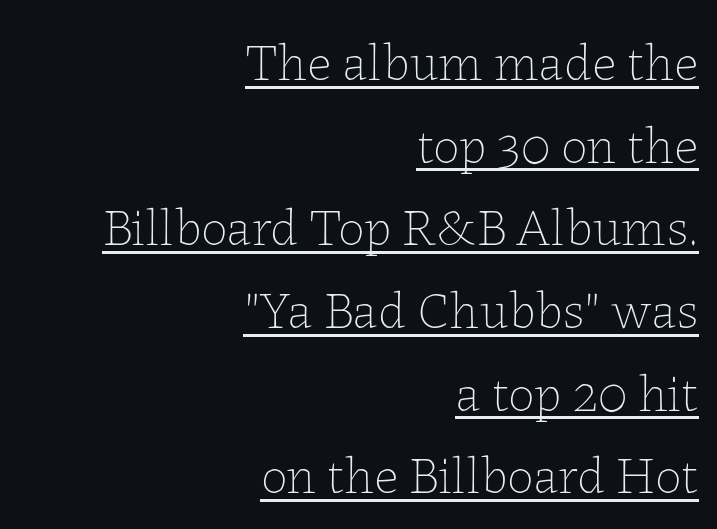
The image shows 53 px thin type, upright; set right-aligned, normal line spacing (1.56x), normal letter spacing, underlined; low stroke contrast and a medium x-height.
